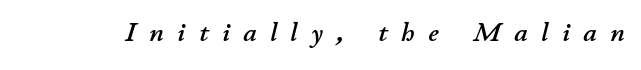
The image shows 27 px text type, italic (leaning right); set unusually wide letter spacing (+0.5 em), not underlined.
